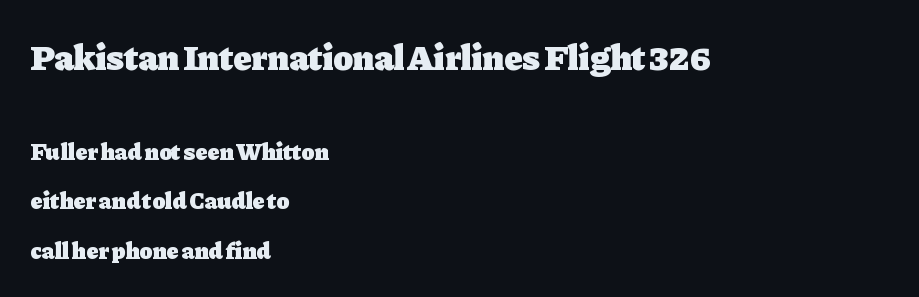
You could not count columns in this text — the font is proportionally spaced. Just letters on the line, the space beneath them empty. Honestly, the letter spacing is just normal — you wouldn't notice it. The lines are quadded left.
